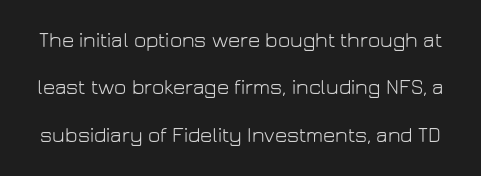
The image shows 21 px text type, upright; set loose line spacing (2.26x), normal letter spacing, not underlined.
